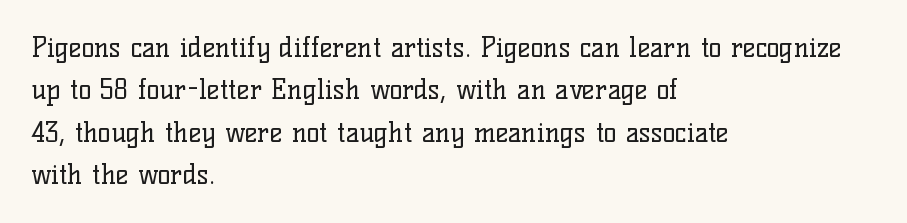
The image shows 27 px text type, upright; set left-aligned, normal line spacing (1.57x), normal letter spacing, not underlined.
